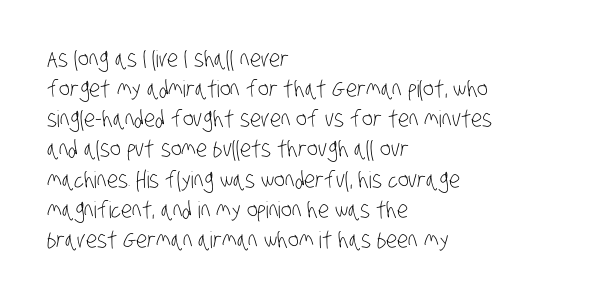
The image shows 23 px text type; set left-aligned, normal line spacing (1.31x), normal letter spacing, not underlined.
